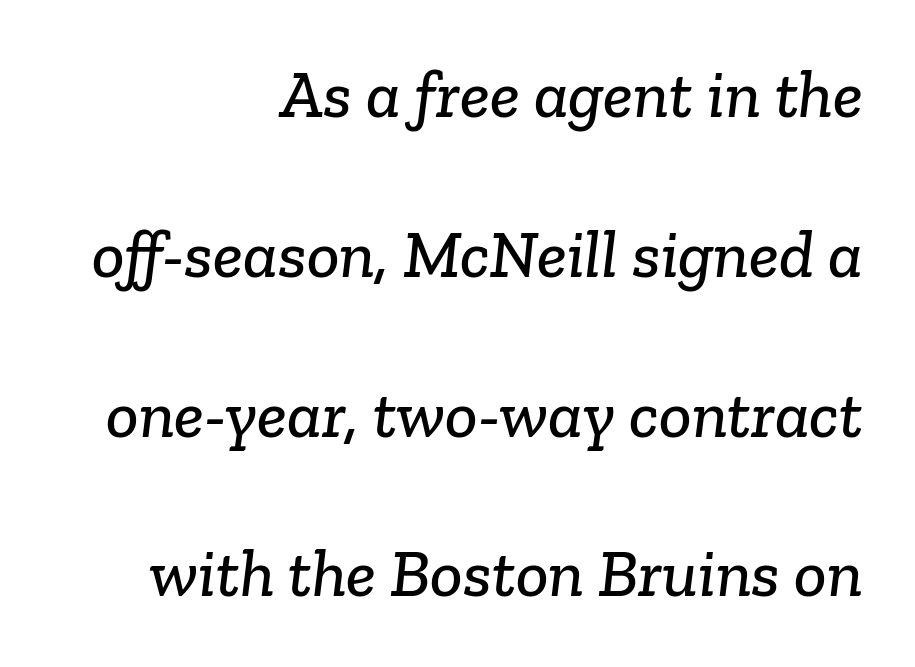
{"serif": "yes", "width": "normal", "stroke_contrast": "low", "x_height": "medium", "monospaced": "no", "underline": "no", "align": "right", "line_spacing": "loose", "line_spacing_ratio": 2.35, "letter_spacing": "normal", "letter_spacing_em": 0.0, "glyph_px": 68}
